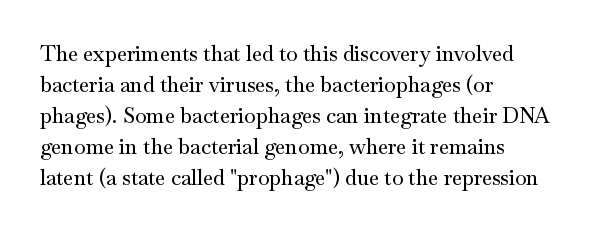
Does the copy run flush right? No — it runs flush left. The specimen reads as upright at a glance. Between one letter and the next there's only the usual sliver of space. The designer left line spacing at the default.
